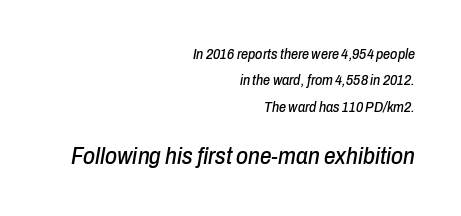
Q: Is the text italic (slanted)? A: Yes, it leans right by about 10 degrees.
Q: Is the text underlined? A: No.
Q: How is the paragraph aligned? A: Right-aligned.
Q: Is the spacing between letters normal or unusually wide? A: Normal.
Q: Which block of text is set in a larger size, the first (top) or the second (bottom)? A: The second (bottom) one.
